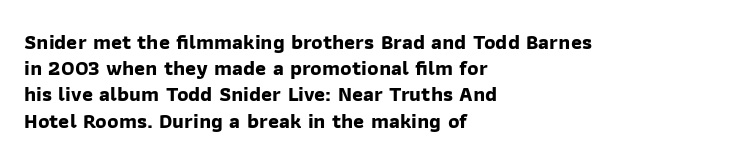
The image shows 21 px bold type; set left-aligned, normal line spacing (1.25x), normal letter spacing, not underlined.
